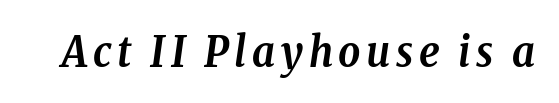
{"serif": "yes", "italic": "yes", "lean": "right", "slant_degrees": 8, "bold": "yes", "weight": "semibold", "width": "condensed", "stroke_contrast": "low", "x_height": "medium", "monospaced": "no", "underline": "no", "glyph_px": 43}
